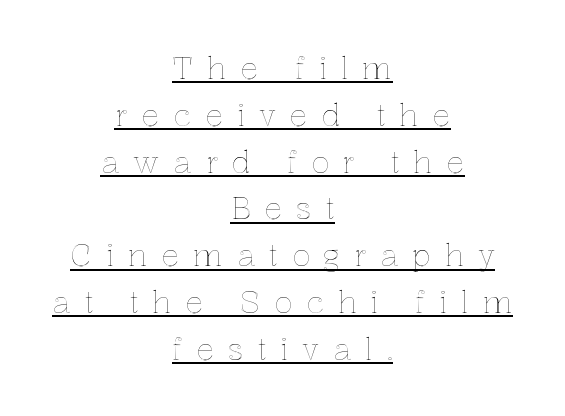
These lines sit exactly where default settings would place them. One-word summary of the alignment: center. There is plenty of visible air inserted between adjacent glyphs. Underlining? Definitely there.
